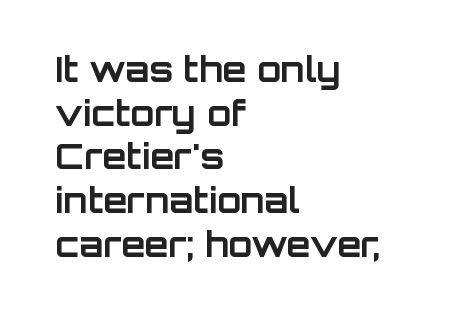
The image shows 35 px bold sans-serif type, upright; set left-aligned, normal line spacing (1.25x), normal letter spacing, not underlined; low stroke contrast and a large x-height.
